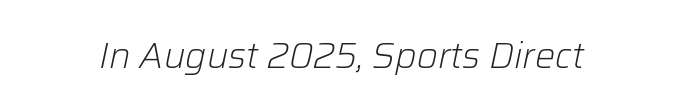
Q: Is the text bold? A: No.
Q: Is the text italic (slanted)? A: Yes, it leans right by about 12 degrees.
Q: Is the text underlined? A: No.
Q: Is the spacing between letters normal or unusually wide? A: Normal.
Q: Width (condensed, normal, or wide)? A: Normal.
Q: Stroke contrast? A: Low.
Q: x-height? A: Medium.
Q: Monospaced? A: No.
